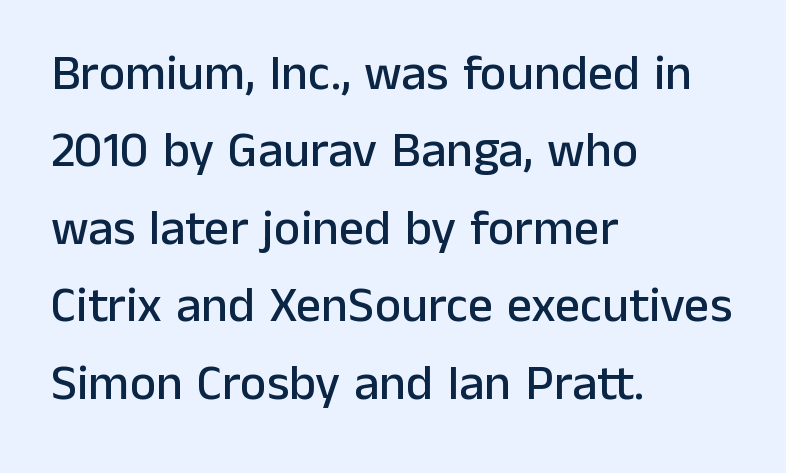
The image shows 50 px sans-serif type, upright; set left-aligned, normal line spacing (1.55x), normal letter spacing, not underlined; low stroke contrast and a medium x-height.
